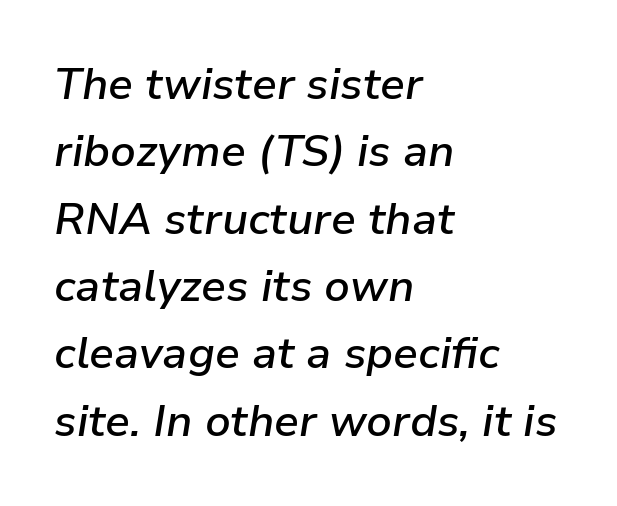
Q: Is the text bold? A: Semi-bold.
Q: Is the text italic (slanted)? A: Yes, it leans right by about 9 degrees.
Q: Is the text underlined? A: No.
Q: How is the paragraph aligned? A: Left-aligned.
Q: Is the spacing between letters normal or unusually wide? A: Normal.
Q: Is the spacing between lines tight, normal or loose? A: Normal.
Q: Width (condensed, normal, or wide)? A: Normal.
Q: Stroke contrast? A: Low.
Q: x-height? A: Medium.
Q: Monospaced? A: No.
